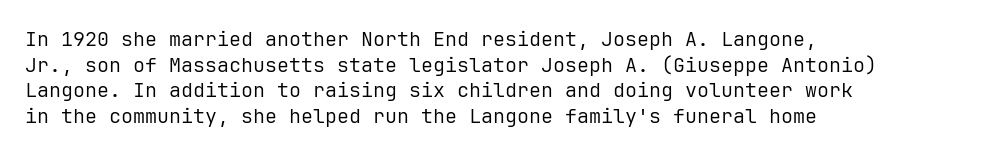
Q: Is the text bold? A: No.
Q: Is the text italic (slanted)? A: No, it is upright.
Q: Is the text underlined? A: No.
Q: How is the paragraph aligned? A: Left-aligned.
Q: Is the spacing between letters normal or unusually wide? A: Normal.
Q: Is the spacing between lines tight, normal or loose? A: Normal.
